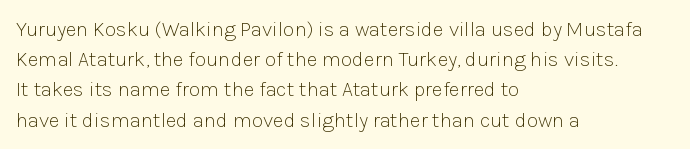
{"italic": "no", "bold": "no", "underline": "no", "align": "left", "line_spacing": "normal", "line_spacing_ratio": 1.44, "letter_spacing": "normal", "letter_spacing_em": 0.0, "glyph_px": 21}
